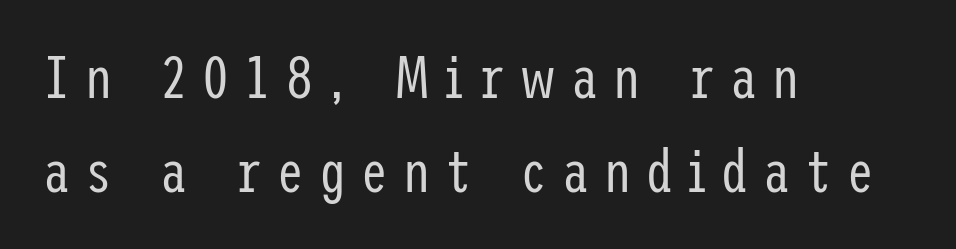
Visually the block forms a straight wall on the left and a jagged coastline on the right. The area under the type is left untouched. Someone cranked the tracking dial way up on this one. The block of text has a typical density, with ordinary space between rows.
